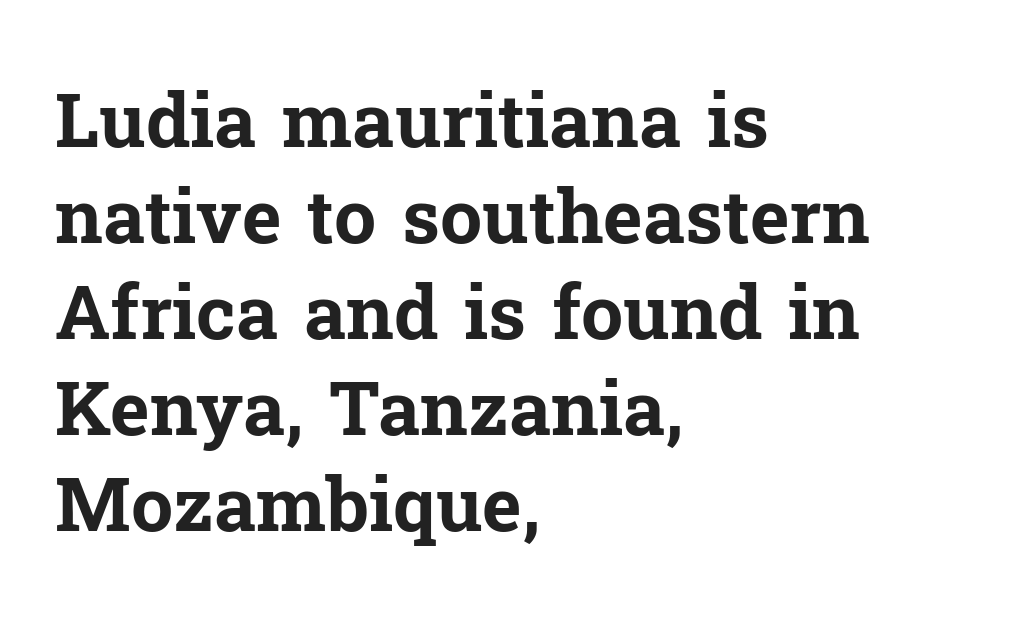
Bold? Absolutely — the strokes are thick and heavy. Each new line begins a customary step beneath the previous one. Character widths vary here, with narrow letters taking less room than wide ones. Glance below the letters and you will spot only blank space. The lettering holds an erect, upright posture throughout. Letter spacing: default.
